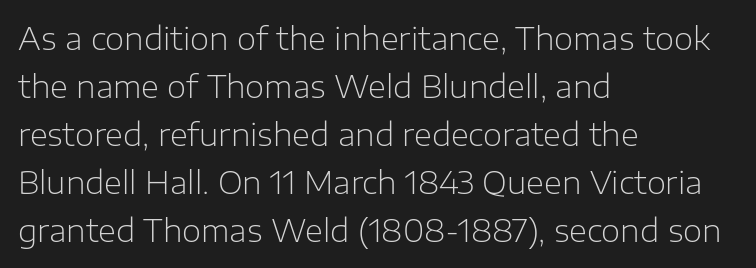
Q: Is the text bold? A: No.
Q: Is the text italic (slanted)? A: No, it is upright.
Q: Is the typeface a serif or a sans-serif typeface? A: Sans-serif.
Q: Is the text underlined? A: No.
Q: How is the paragraph aligned? A: Left-aligned.
Q: Is the spacing between letters normal or unusually wide? A: Normal.
Q: Is the spacing between lines tight, normal or loose? A: Normal.
Q: Width (condensed, normal, or wide)? A: Normal.
Q: Stroke contrast? A: Low.
Q: x-height? A: Medium.
Q: Monospaced? A: No.
